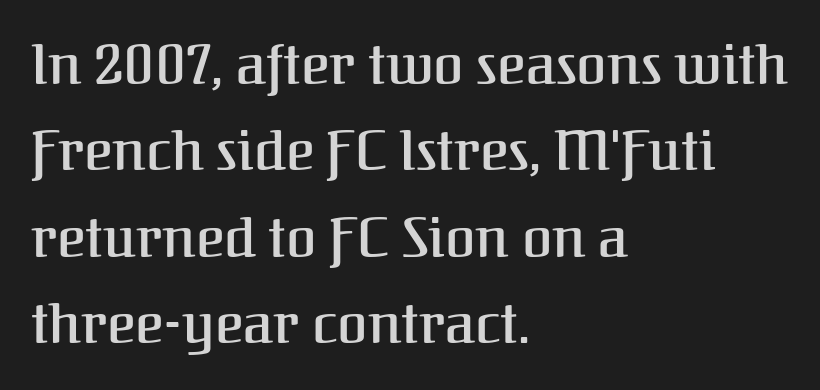
{"serif": "yes", "italic": "no", "width": "normal", "stroke_contrast": "medium", "x_height": "medium", "monospaced": "no", "underline": "no", "align": "left", "line_spacing": "normal", "line_spacing_ratio": 1.57, "letter_spacing": "normal", "letter_spacing_em": 0.0, "glyph_px": 55}
